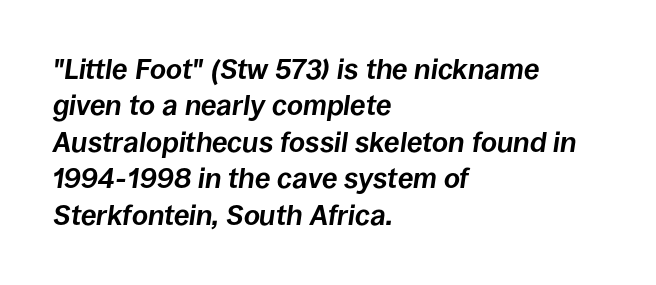
{"italic": "yes", "lean": "right", "slant_degrees": 8, "bold": "yes", "weight": "bold", "width": "normal", "stroke_contrast": "low", "x_height": "large", "monospaced": "no", "underline": "no", "align": "left", "line_spacing": "normal", "line_spacing_ratio": 1.3, "letter_spacing": "normal", "letter_spacing_em": 0.0, "glyph_px": 28}
